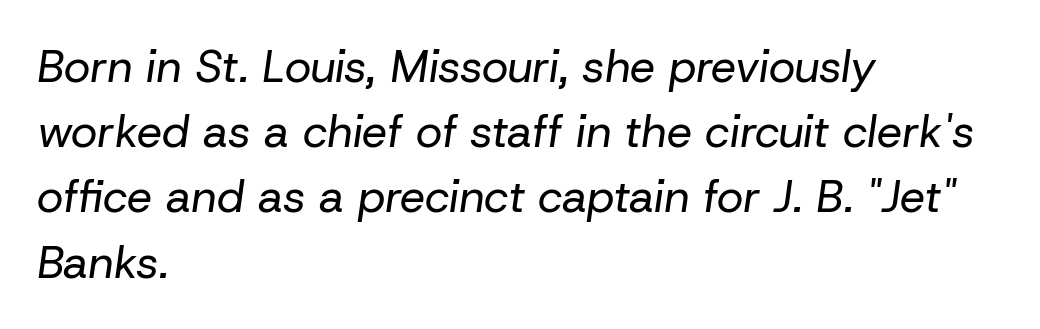
{"italic": "yes", "lean": "right", "slant_degrees": 8, "bold": "no", "weight": "regular", "width": "normal", "stroke_contrast": "low", "x_height": "medium", "monospaced": "no", "underline": "no", "align": "left", "line_spacing": "normal", "line_spacing_ratio": 1.45, "letter_spacing": "normal", "letter_spacing_em": 0.0, "glyph_px": 45}
